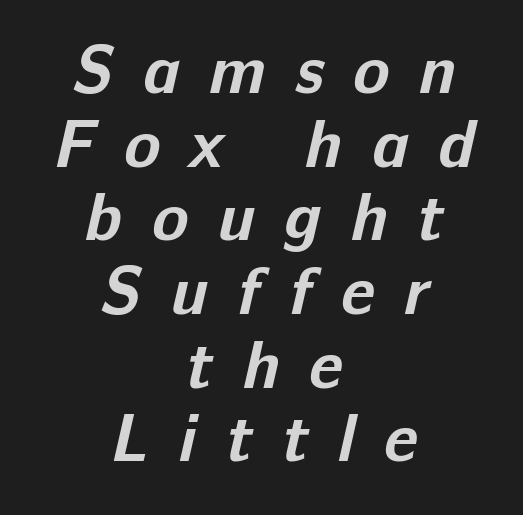
{"serif": "no", "bold": "yes", "weight": "bold", "width": "normal", "stroke_contrast": "low", "x_height": "medium", "monospaced": "no", "underline": "no", "align": "center", "line_spacing": "tight", "line_spacing_ratio": 1.1, "letter_spacing": "wide", "letter_spacing_em": 0.44, "glyph_px": 67}
